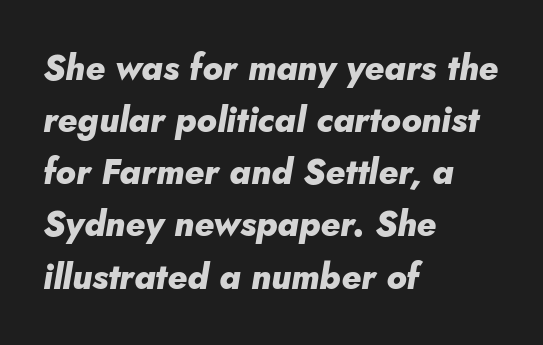
The lines in this sample share a left origin and differ only in where they stop. Do the characters align in a grid? No, the font is proportional. No word sits above an underline. Glyph-to-glyph distance matches everyday printed text. Is there much room between lines? A standard amount, neither cramped nor airy.
